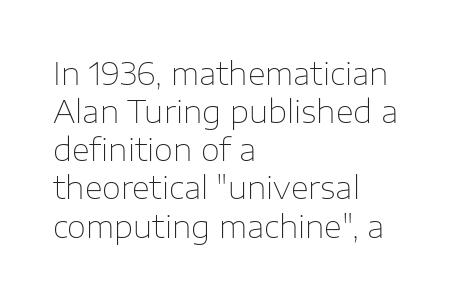
Descenders hang freely into open space. The text was rendered using a sans face with plain stroke endings. Is this a fixed-width face? No — the glyphs have proportional, varying widths. The rendering anchors every line to the left-hand side. This sample uses an upright cut, with every glyph sitting square on the baseline. No letter is thick-stroked: the sample isn't bold.
